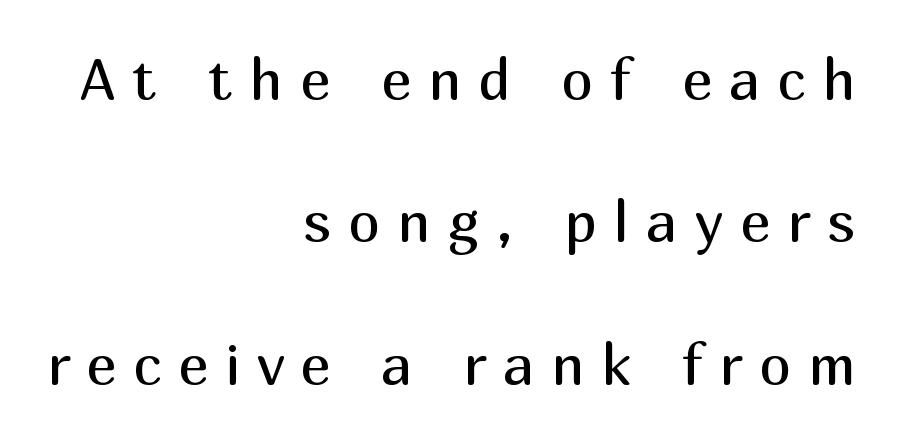
Q: Is the text bold? A: No.
Q: Is the text italic (slanted)? A: No, it is upright.
Q: Is the typeface a serif or a sans-serif typeface? A: Sans-serif.
Q: Is the text underlined? A: No.
Q: How is the paragraph aligned? A: Right-aligned.
Q: Is the spacing between letters normal or unusually wide? A: Unusually wide.
Q: Is the spacing between lines tight, normal or loose? A: Loose.
Q: Width (condensed, normal, or wide)? A: Normal.
Q: Stroke contrast? A: Medium.
Q: x-height? A: Medium.
Q: Monospaced? A: No.
